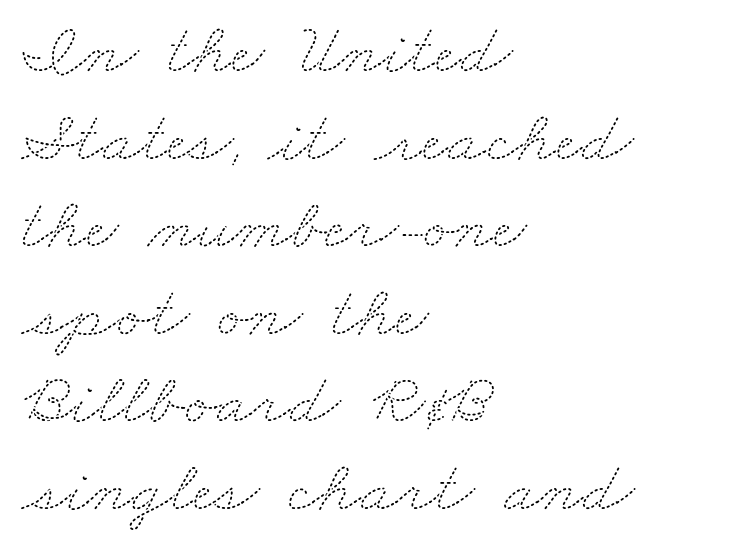
The image shows 73 px thin, wide type; set left-aligned, line spacing 1.2x, normal letter spacing, not underlined; medium stroke contrast and a small x-height.
